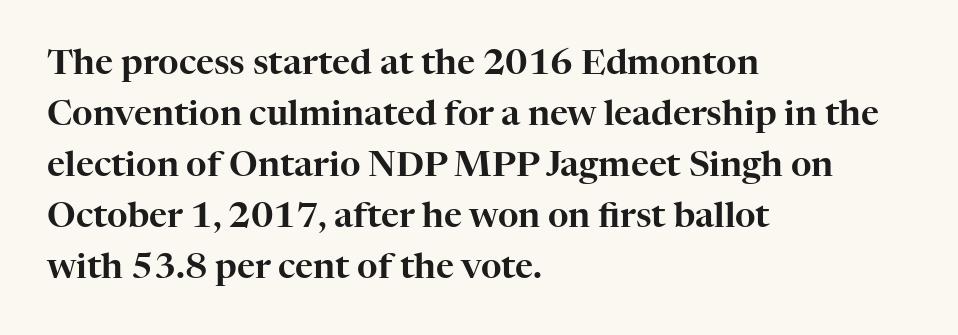
The image shows 35 px serif type, upright; set left-aligned, normal line spacing (1.46x), normal letter spacing, not underlined; high stroke contrast and a medium x-height.
